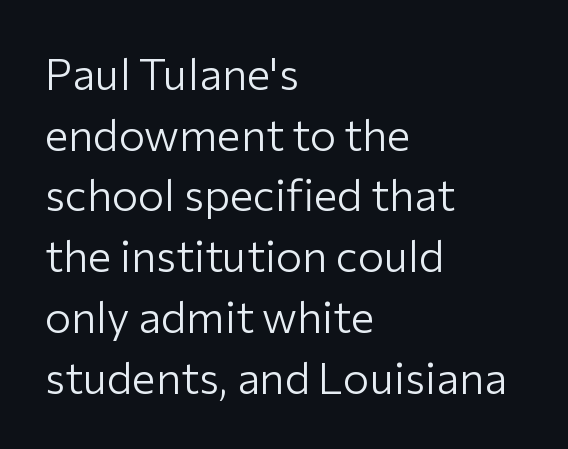
Horizontal alignment here is leftward, the default for most running prose. To sum up the face: it is a sans, with no serifs. The face looks like a standard text weight, possibly lighter. This rendering leaves character spacing at its baseline value. Character widths vary here, with narrow letters taking less room than wide ones.
